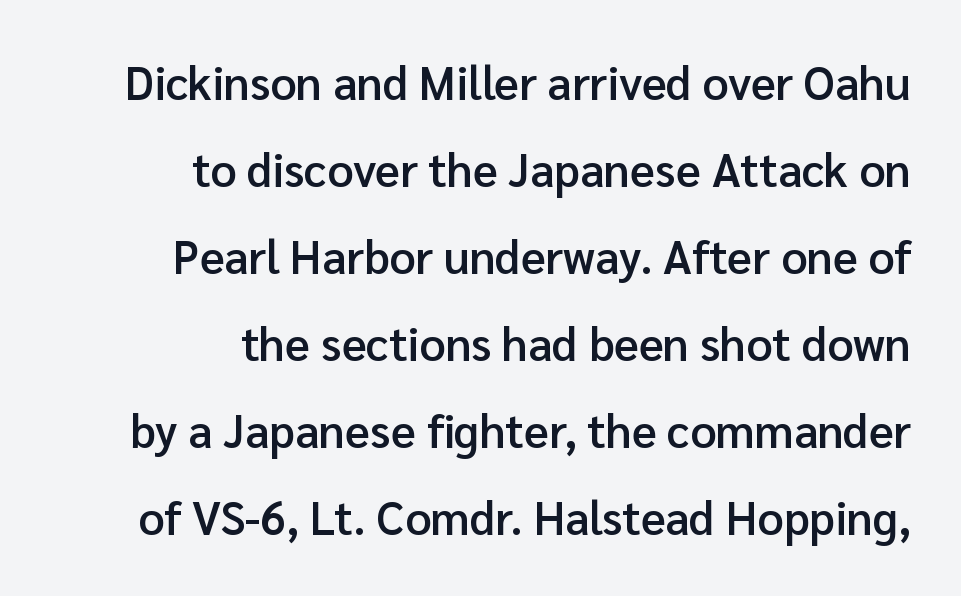
The letters carry no serifs — their stems end cleanly without finishing strokes. Is the block centered? No — it sits flush against the right margin. This is the in-between weight designers call semibold or demi. Quick note: not italic, upright. The space directly below the letters is spotless. Character widths vary here, with narrow letters taking less room than wide ones.
